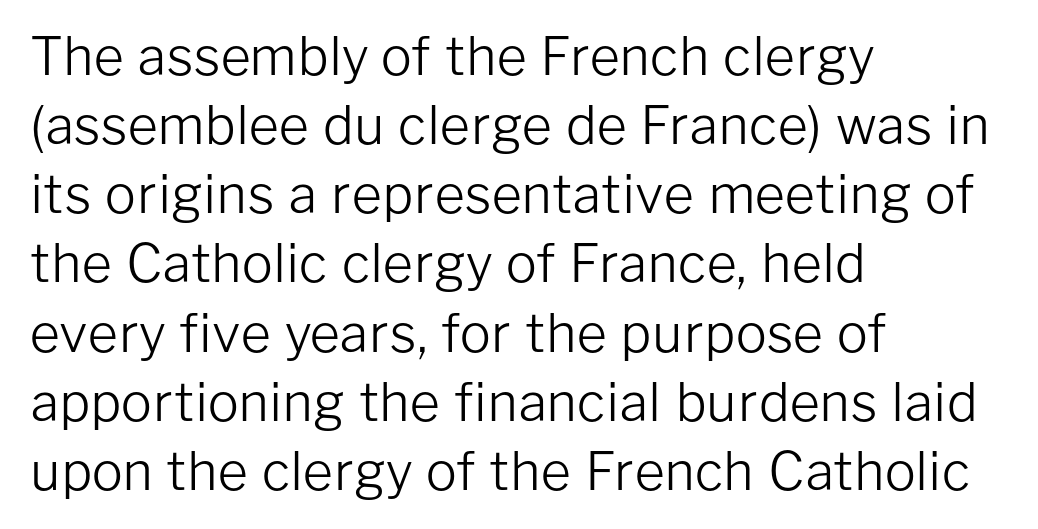
Q: Is the text bold? A: No.
Q: Is the text italic (slanted)? A: No, it is upright.
Q: Is the typeface a serif or a sans-serif typeface? A: Sans-serif.
Q: Is the text underlined? A: No.
Q: How is the paragraph aligned? A: Left-aligned.
Q: Is the spacing between letters normal or unusually wide? A: Normal.
Q: Is the spacing between lines tight, normal or loose? A: Normal.
Q: Width (condensed, normal, or wide)? A: Normal.
Q: Stroke contrast? A: Low.
Q: x-height? A: Medium.
Q: Monospaced? A: No.
